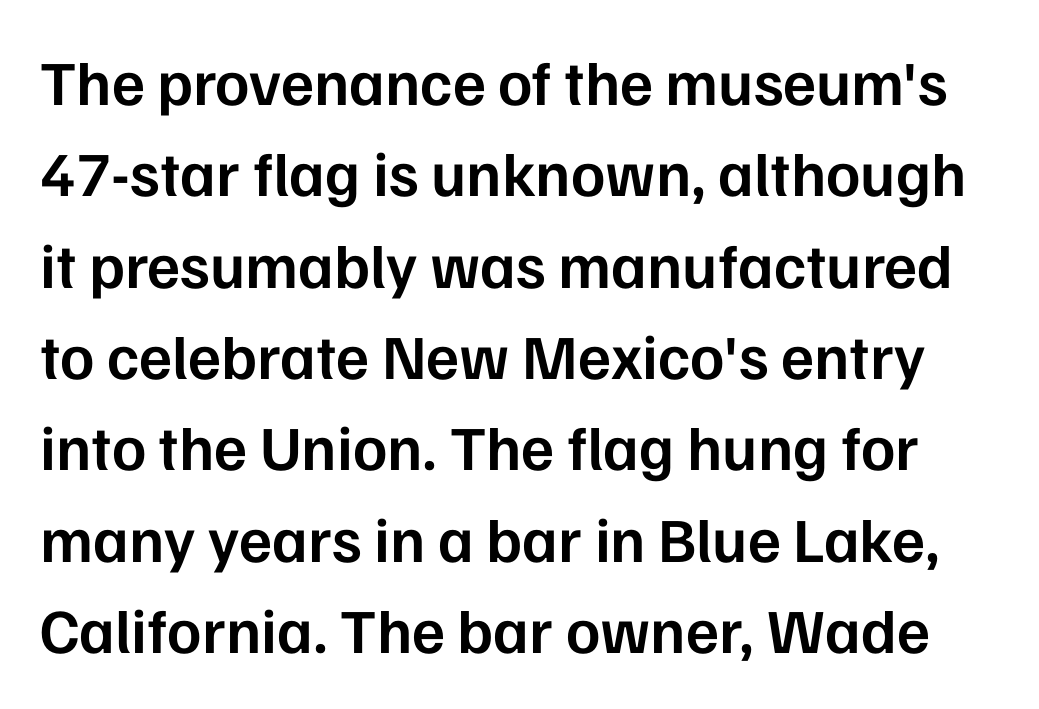
The image shows 63 px semibold sans-serif type, upright; set normal line spacing (1.45x), normal letter spacing, not underlined; low stroke contrast and a medium x-height.
